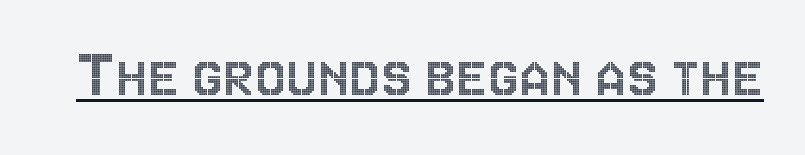
The image shows 70 px condensed type, upright; set normal letter spacing, underlined; a large x-height.
